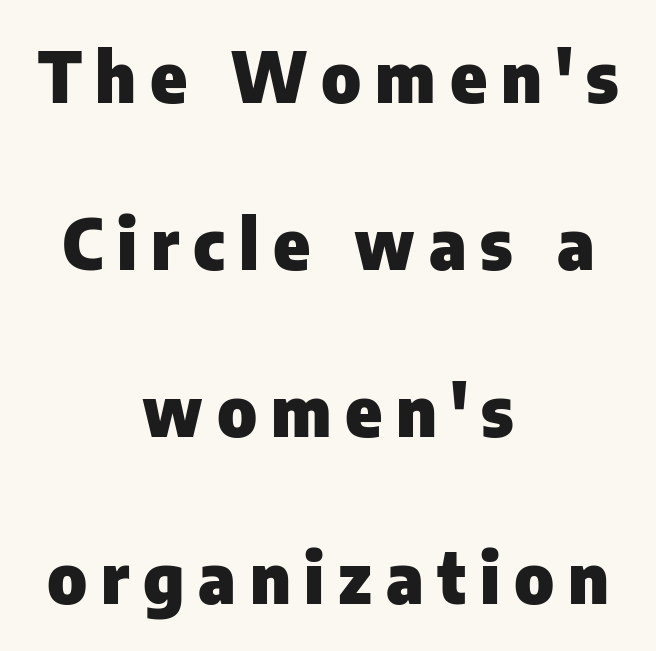
Q: Is the text bold? A: Yes.
Q: Is the text italic (slanted)? A: No, it is upright.
Q: Is the typeface a serif or a sans-serif typeface? A: Sans-serif.
Q: Is the text underlined? A: No.
Q: How is the paragraph aligned? A: Centered.
Q: Is the spacing between letters normal or unusually wide? A: Unusually wide.
Q: Is the spacing between lines tight, normal or loose? A: Loose.
Q: Width (condensed, normal, or wide)? A: Normal.
Q: Stroke contrast? A: Low.
Q: x-height? A: Medium.
Q: Monospaced? A: No.
